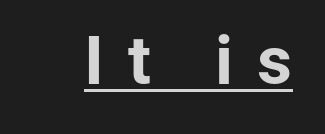
The image shows 68 px bold sans-serif type, upright; set unusually wide letter spacing (+0.35 em), underlined; low stroke contrast and a medium x-height.
